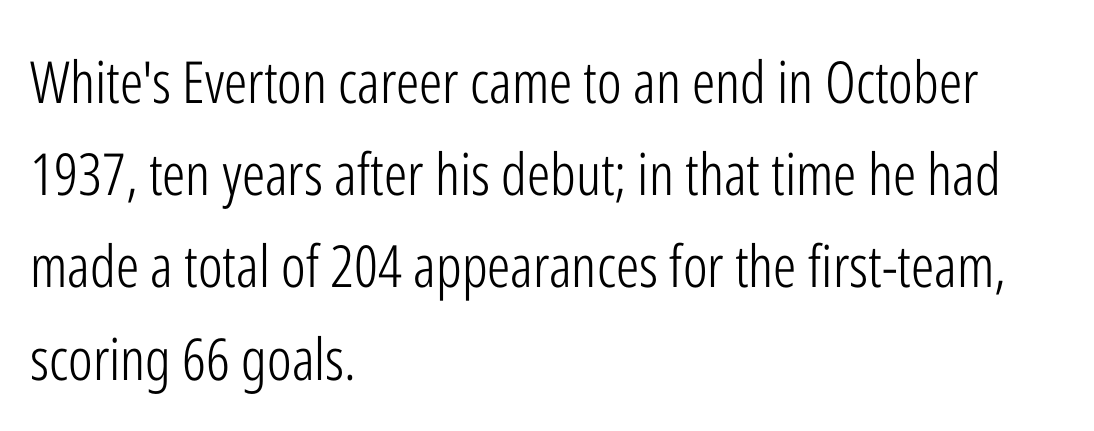
Q: Is the text bold? A: No.
Q: Is the text italic (slanted)? A: No, it is upright.
Q: Is the typeface a serif or a sans-serif typeface? A: Sans-serif.
Q: Is the text underlined? A: No.
Q: How is the paragraph aligned? A: Left-aligned.
Q: Is the spacing between letters normal or unusually wide? A: Normal.
Q: Is the spacing between lines tight, normal or loose? A: Normal.
Q: Width (condensed, normal, or wide)? A: Condensed.
Q: Stroke contrast? A: Low.
Q: x-height? A: Medium.
Q: Monospaced? A: No.
